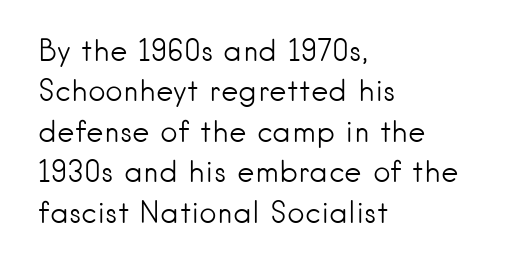
The image shows 30 px light sans-serif type, upright; set left-aligned, normal line spacing (1.35x), normal letter spacing, not underlined; low stroke contrast and a small x-height.
